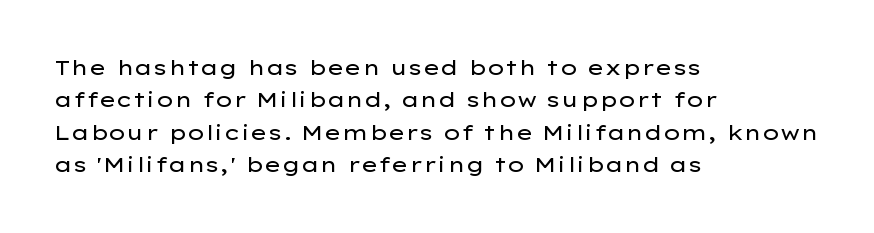
The image shows 21 px text type, upright; set left-aligned, normal line spacing (1.54x), normal letter spacing, not underlined.
